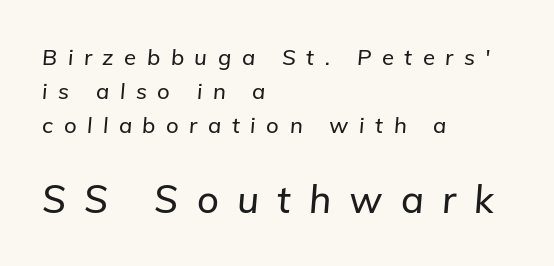
The image shows 38 px text type, italic (leaning right); set left-aligned, normal line spacing (1.54x), unusually wide letter spacing (+0.48 em), not underlined; the second (bottom) block is 1.73x larger; low stroke contrast and a medium x-height.
